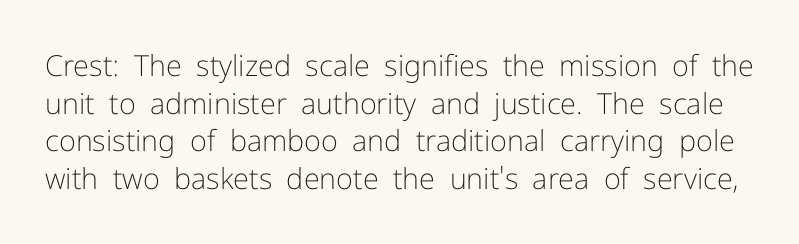
Q: Is the text bold? A: No.
Q: Is the text italic (slanted)? A: No, it is upright.
Q: Is the typeface a serif or a sans-serif typeface? A: Sans-serif.
Q: Is the text underlined? A: No.
Q: Is the spacing between letters normal or unusually wide? A: Normal.
Q: Is the spacing between lines tight, normal or loose? A: Normal.
Q: Width (condensed, normal, or wide)? A: Normal.
Q: Stroke contrast? A: Low.
Q: x-height? A: Medium.
Q: Monospaced? A: No.
